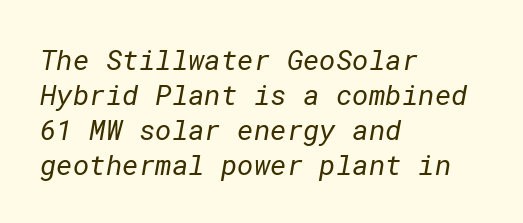
The image shows 28 px regular-weight sans-serif type; set left-aligned, normal line spacing (1.25x), normal letter spacing, not underlined; low stroke contrast and a medium x-height.
